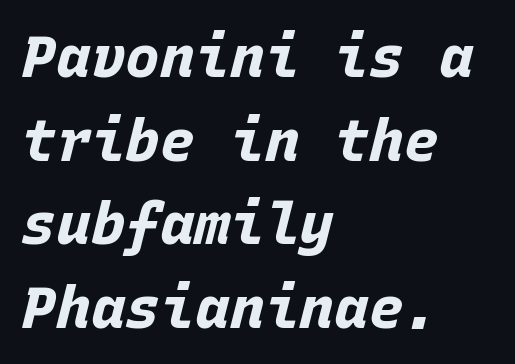
The image shows 58 px bold type, italic (leaning right), monospaced; set left-aligned, normal line spacing (1.44x), normal letter spacing, not underlined; low stroke contrast and a large x-height.
